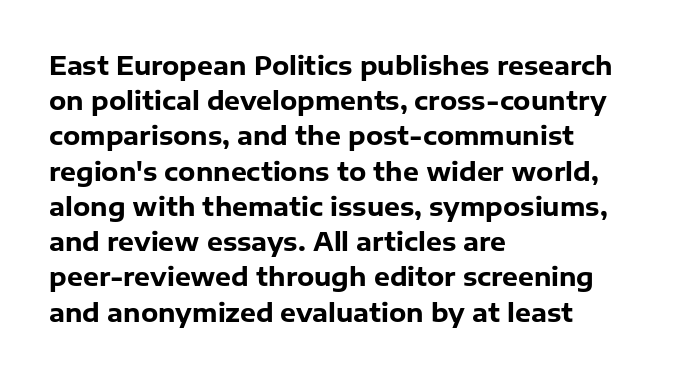
Q: Is the text bold? A: Yes.
Q: Is the text italic (slanted)? A: No, it is upright.
Q: Is the text underlined? A: No.
Q: How is the paragraph aligned? A: Left-aligned.
Q: Is the spacing between letters normal or unusually wide? A: Normal.
Q: Is the spacing between lines tight, normal or loose? A: Normal.
